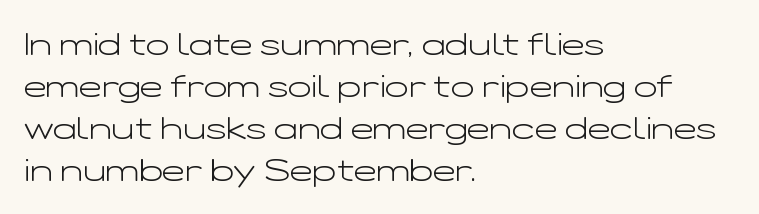
The image shows 31 px light, wide sans-serif type, upright; set left-aligned, normal line spacing (1.36x), normal letter spacing, not underlined; low stroke contrast and a medium x-height.
